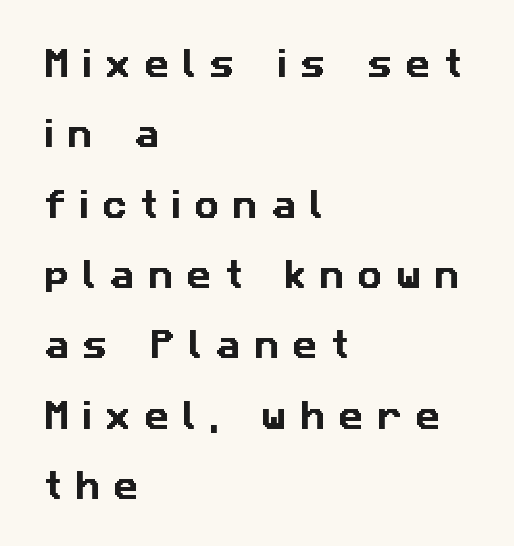
The tracking reads as deliberately expanded to a designer's eye. The characters display no serif detailing; their extremities are plain. Students, observe: this is what heavily led, spacious text looks like. Proportional: the letters do not fall into vertical columns.
